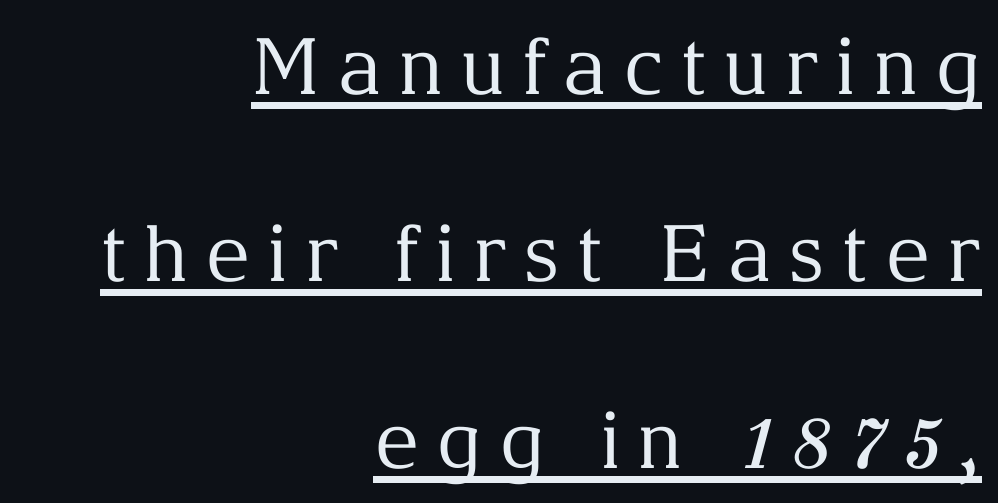
The image shows 78 px regular-weight serif type, upright; set right-aligned, loose line spacing (2.4x), unusually wide letter spacing (+0.21 em), underlined; medium stroke contrast and a medium x-height.
